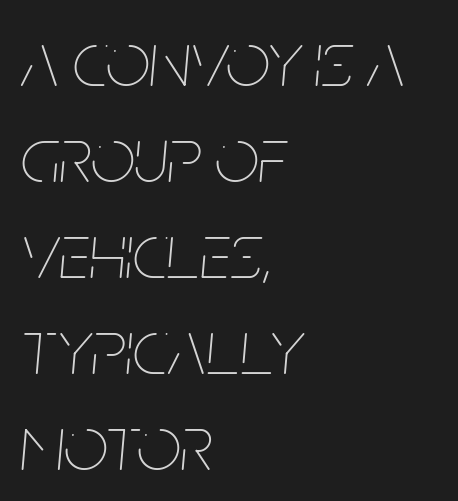
{"italic": "yes", "lean": "right", "slant_degrees": 5, "bold": "no", "weight": "thin", "width": "condensed", "stroke_contrast": "low", "x_height": "large", "monospaced": "no", "underline": "no", "align": "left", "line_spacing_ratio": 1.23, "letter_spacing": "normal", "letter_spacing_em": 0.0, "glyph_px": 78}
